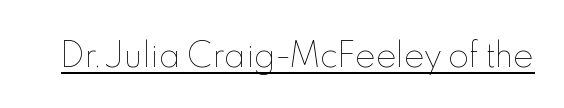
{"italic": "no", "bold": "no", "weight": "thin", "width": "normal", "x_height": "small", "monospaced": "no", "underline": "yes", "letter_spacing": "normal", "letter_spacing_em": 0.0, "glyph_px": 31}
